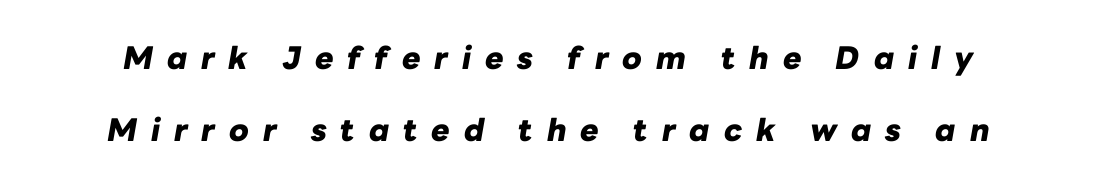
Caption: expanded tracking, letters set apart. Do the characters align in a grid? No, the font is proportional. Each glyph is drawn with heavy, bold strokes. An italicized treatment has been applied to the whole sample. The vertical gap from one line to the next is large. The zone under the glyphs is completely vacant.
